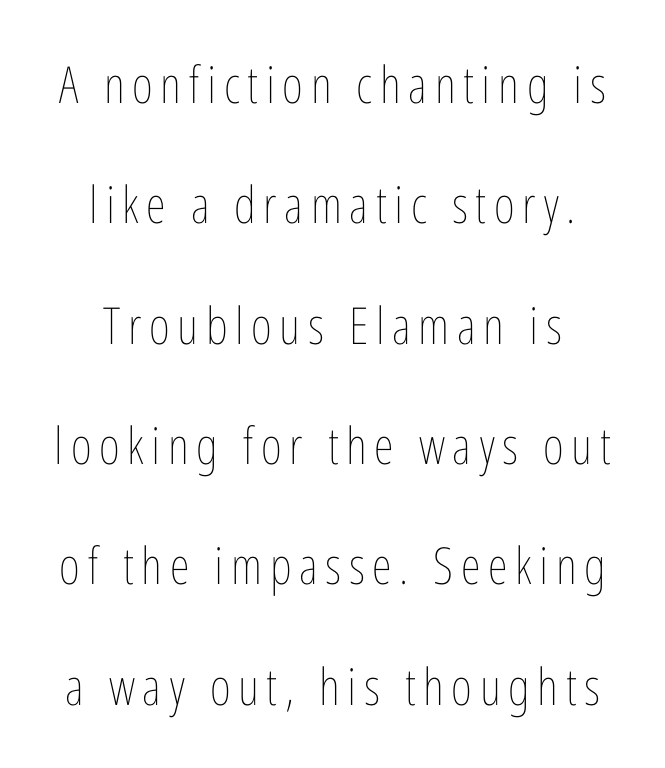
Q: Is the text bold? A: No.
Q: Is the text italic (slanted)? A: No, it is upright.
Q: Is the text underlined? A: No.
Q: Is the spacing between lines tight, normal or loose? A: Loose.
Q: Width (condensed, normal, or wide)? A: Condensed.
Q: Stroke contrast? A: Low.
Q: x-height? A: Medium.
Q: Monospaced? A: No.
